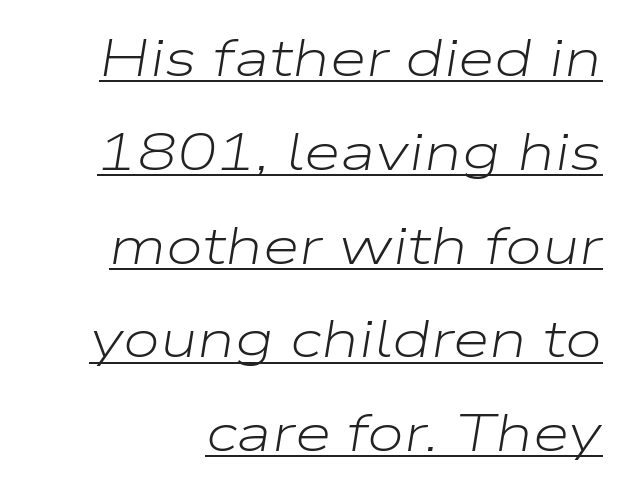
The image shows 53 px light, wide type, italic (leaning right); set line spacing 1.77x, normal letter spacing, underlined; low stroke contrast and a medium x-height.
